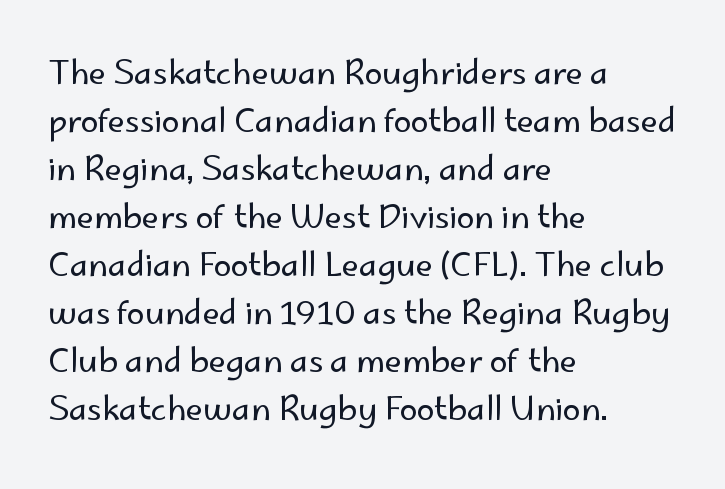
{"serif": "no", "italic": "no", "bold": "no", "weight": "regular", "width": "normal", "stroke_contrast": "low", "x_height": "small", "monospaced": "no", "underline": "no", "align": "left", "line_spacing": "normal", "line_spacing_ratio": 1.5, "letter_spacing": "normal", "letter_spacing_em": 0.0, "glyph_px": 32}
